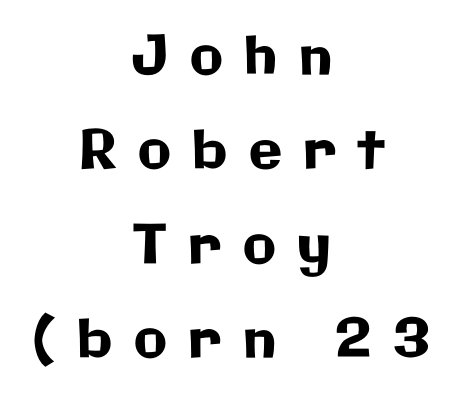
Check where the strokes stop: nothing finishes them off — pure sans. The letters advance in unequal steps, a hallmark of proportional type. Quick note: not italic, upright. Compared with typical body copy, the letter spacing here is much looser.
